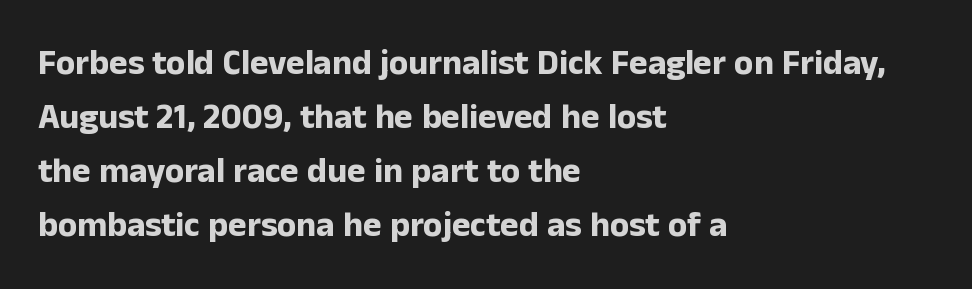
The image shows 35 px bold sans-serif type, upright; set left-aligned, normal line spacing (1.54x), normal letter spacing, not underlined; low stroke contrast and a medium x-height.
